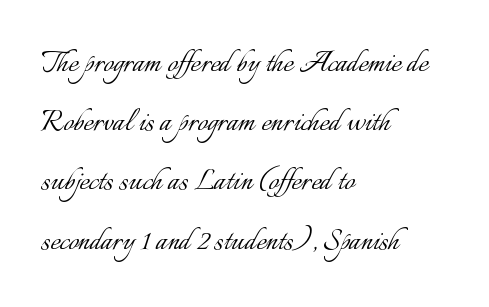
{"bold": "no", "weight": "light", "width": "normal", "stroke_contrast": "low", "x_height": "small", "monospaced": "no", "underline": "no", "align": "left", "line_spacing": "normal", "line_spacing_ratio": 1.6, "letter_spacing": "normal", "letter_spacing_em": 0.0, "glyph_px": 37}
